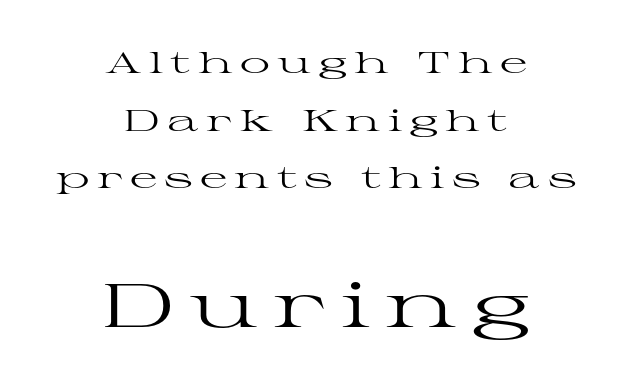
The image shows 61 px regular-weight, wide serif type, upright; set centered, loose line spacing (1.92x), unusually wide letter spacing (+0.24 em), not underlined; the second (bottom) block is 2.03x larger; high stroke contrast and a medium x-height.
